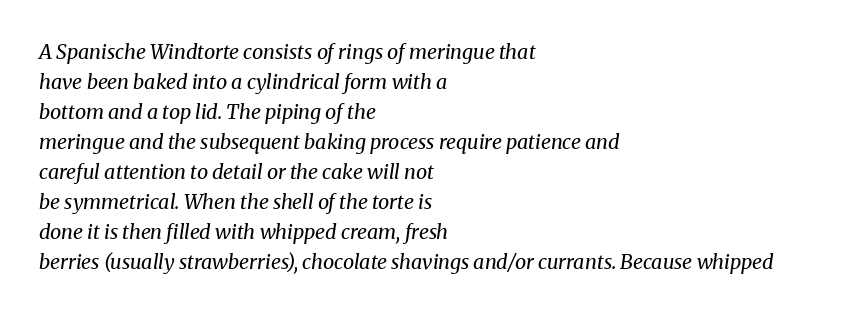
Think standard paragraph weight, or any step lighter than that. Underlining? Definitely not there. A typesetter would mark this as italic. Regarding leading, the lines here are spaced in the standard way.
